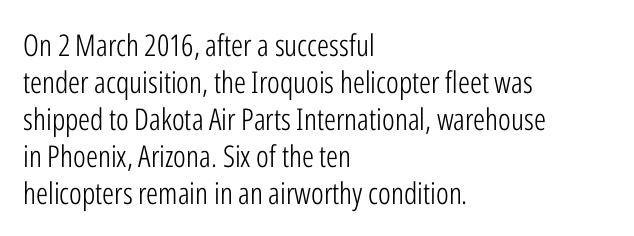
{"serif": "no", "italic": "no", "bold": "no", "weight": "light", "width": "condensed", "stroke_contrast": "low", "x_height": "medium", "monospaced": "no", "underline": "no", "align": "left", "line_spacing_ratio": 1.23, "letter_spacing": "normal", "letter_spacing_em": 0.0, "glyph_px": 30}
